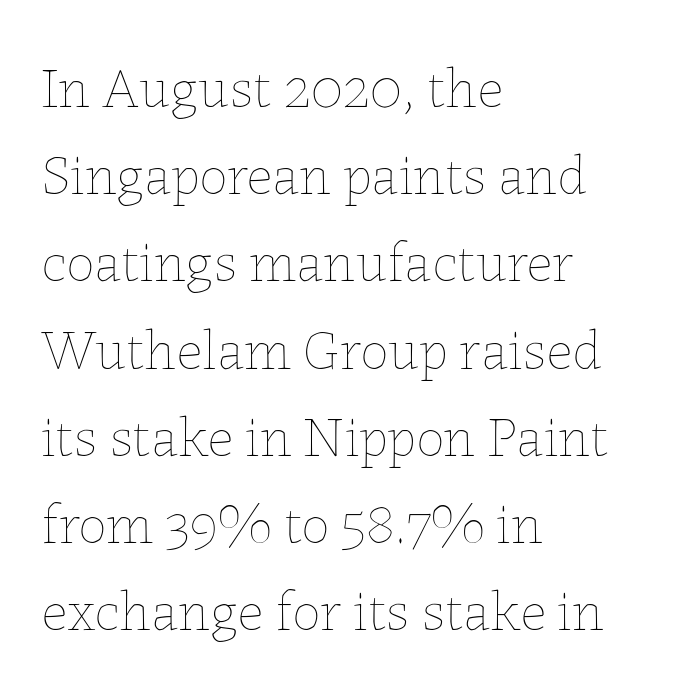
{"italic": "no", "bold": "no", "weight": "thin", "width": "normal", "stroke_contrast": "low", "x_height": "medium", "monospaced": "no", "underline": "no", "align": "left", "line_spacing": "normal", "line_spacing_ratio": 1.53, "letter_spacing": "normal", "letter_spacing_em": 0.0, "glyph_px": 57}
